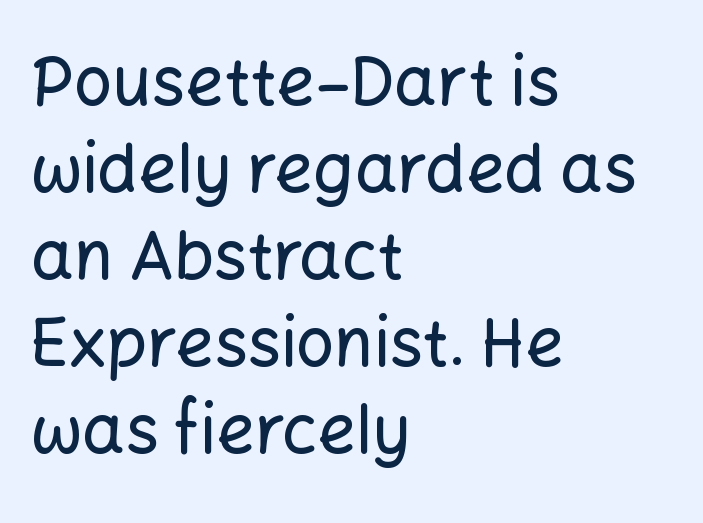
{"serif": "no", "italic": "no", "width": "normal", "stroke_contrast": "low", "x_height": "medium", "monospaced": "no", "underline": "no", "align": "left", "line_spacing": "normal", "line_spacing_ratio": 1.3, "letter_spacing": "normal", "letter_spacing_em": 0.0, "glyph_px": 67}
